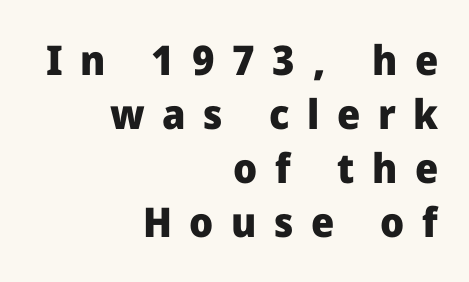
This sample uses expanded letter spacing, leaving extra air between glyphs. What's the leading like? Ordinary, nothing unusual. Typeset ragged left — the right edge is the straight one. These lines carry a lot of weight — the face is fully bold. The passage shown is typed in a proportional face where columns would drift.
